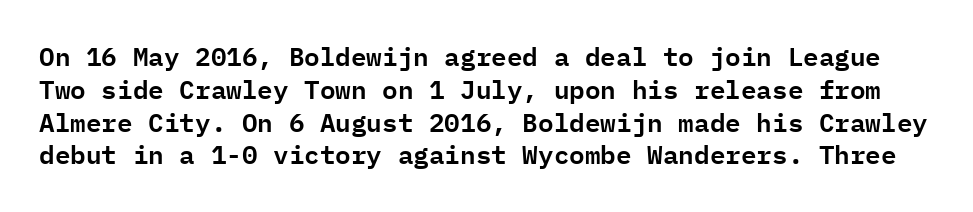
Look at the tracking — it's just the regular setting, nothing added. Posture: upright roman. Beneath every word, the page is bare. The block of text has a typical density, with ordinary space between rows.
